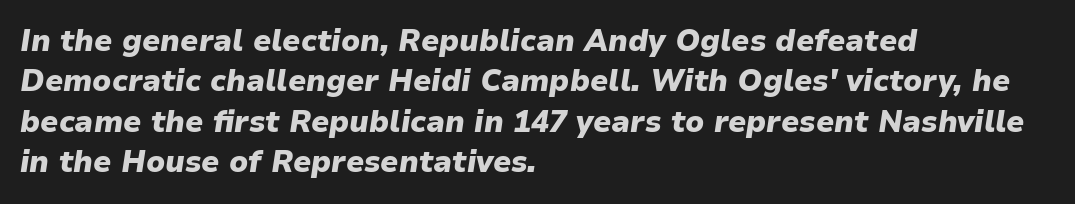
Q: Is the text bold? A: Yes.
Q: Is the text italic (slanted)? A: Yes, it leans right by about 9 degrees.
Q: Is the text underlined? A: No.
Q: How is the paragraph aligned? A: Left-aligned.
Q: Is the spacing between letters normal or unusually wide? A: Normal.
Q: Is the spacing between lines tight, normal or loose? A: Normal.
Q: Width (condensed, normal, or wide)? A: Normal.
Q: Stroke contrast? A: Low.
Q: x-height? A: Medium.
Q: Monospaced? A: No.
